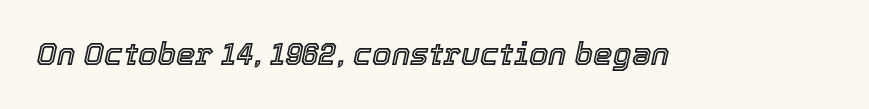
The image shows 31 px text type, italic (leaning right); set normal letter spacing, not underlined; a medium x-height.
